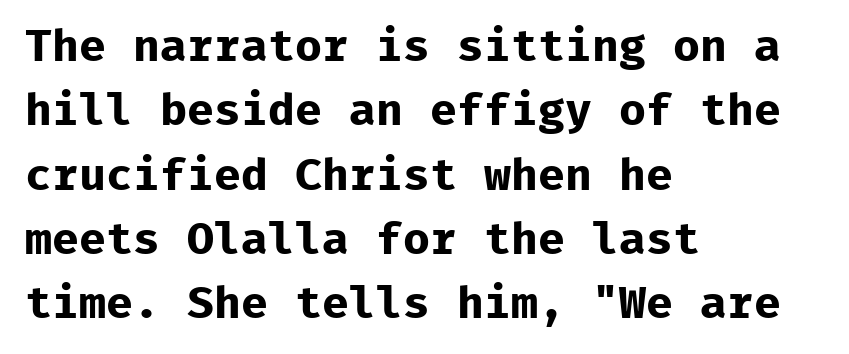
{"serif": "no", "italic": "no", "bold": "yes", "weight": "bold", "width": "normal", "stroke_contrast": "low", "x_height": "medium", "monospaced": "yes", "underline": "no", "align": "left", "line_spacing": "normal", "line_spacing_ratio": 1.43, "letter_spacing": "normal", "letter_spacing_em": 0.0, "glyph_px": 45}
